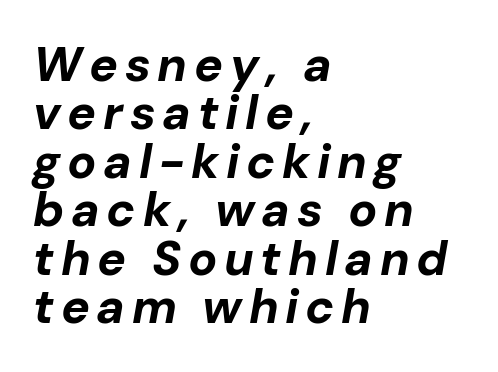
The image shows 48 px bold type, italic (leaning right); set left-aligned, tight line spacing (1.01x), not underlined; low stroke contrast and a medium x-height.
